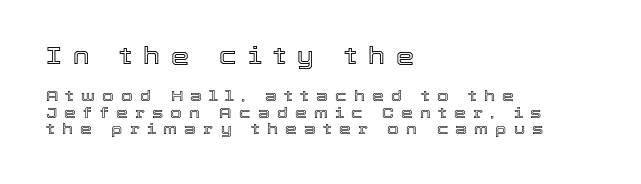
Q: Is the text italic (slanted)? A: No, it is upright.
Q: Is the text underlined? A: No.
Q: How is the paragraph aligned? A: Left-aligned.
Q: Is the spacing between letters normal or unusually wide? A: Unusually wide.
Q: Is the spacing between lines tight, normal or loose? A: Tight.
Q: Which block of text is set in a larger size, the first (top) or the second (bottom)? A: The first (top) one.
